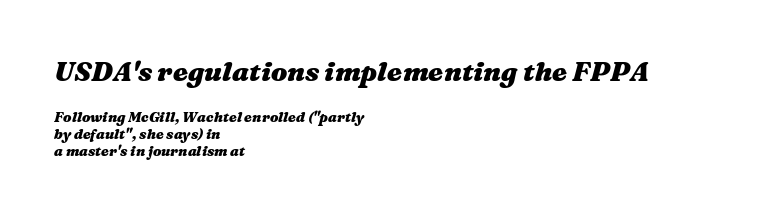
Q: Is the text bold? A: Yes.
Q: Is the text italic (slanted)? A: Yes, it leans right by about 16 degrees.
Q: Is the text underlined? A: No.
Q: How is the paragraph aligned? A: Left-aligned.
Q: Is the spacing between letters normal or unusually wide? A: Normal.
Q: Which block of text is set in a larger size, the first (top) or the second (bottom)? A: The first (top) one.
